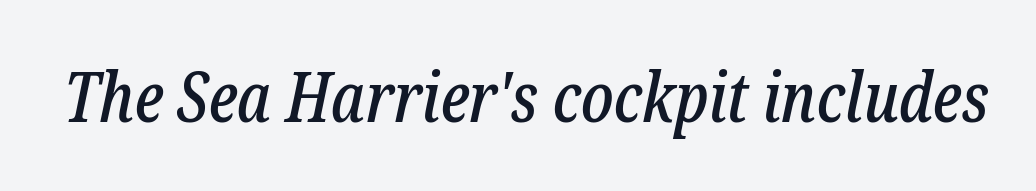
The image shows 69 px condensed serif type, italic (leaning right); set normal letter spacing, not underlined; low stroke contrast and a medium x-height.
